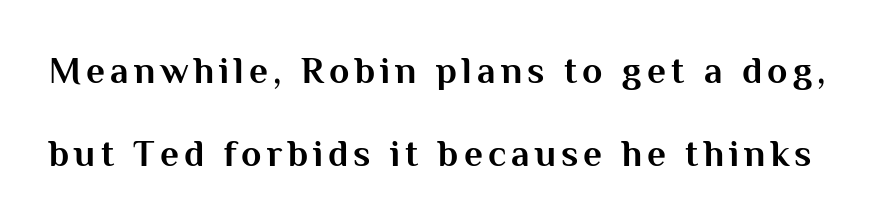
{"serif": "no", "italic": "no", "bold": "yes", "weight": "bold", "width": "normal", "stroke_contrast": "medium", "x_height": "medium", "monospaced": "no", "underline": "no", "line_spacing": "loose", "line_spacing_ratio": 2.23, "glyph_px": 37}
